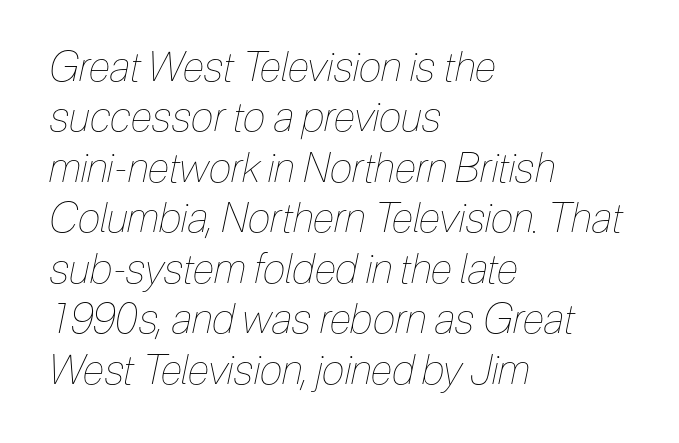
Default kerning and tracking; the words read as compact shapes. Each letter keeps its own natural width here, so spacing adapts to shape. No word sits above an underline. Is the type heavy? It reads as light-to-regular instead. These lines were composed using italics.
